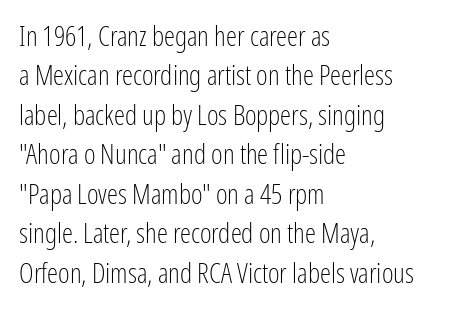
Bold? No — there's no thickening of the strokes. This is the regular roman posture of the typeface. A typesetter would call this zero additional tracking. Quick note: underline off. Line beginnings align vertically; line endings do not.
